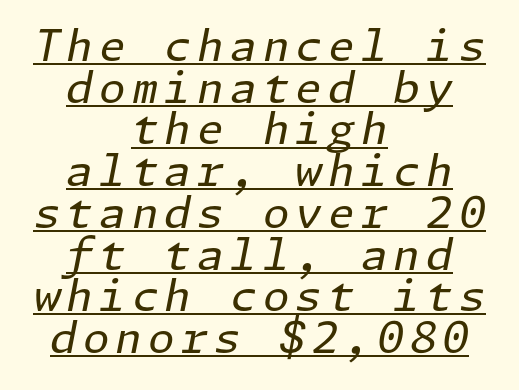
Ink coverage per letter is moderate at most. The rendering applies a slant to the glyphs. Whoever set this chose condensed vertical rhythm over breathing room. Short and long lines alike share a common midpoint. In designer terms, the underline attribute is active on this setting.
